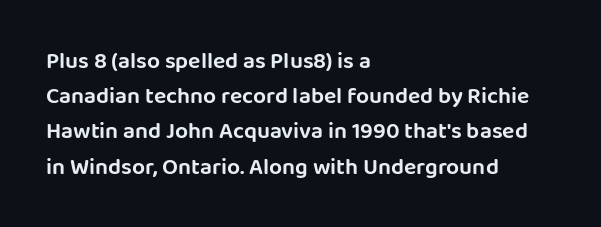
The image shows 23 px text type, upright; set left-aligned, normal line spacing (1.53x), normal letter spacing, not underlined.
